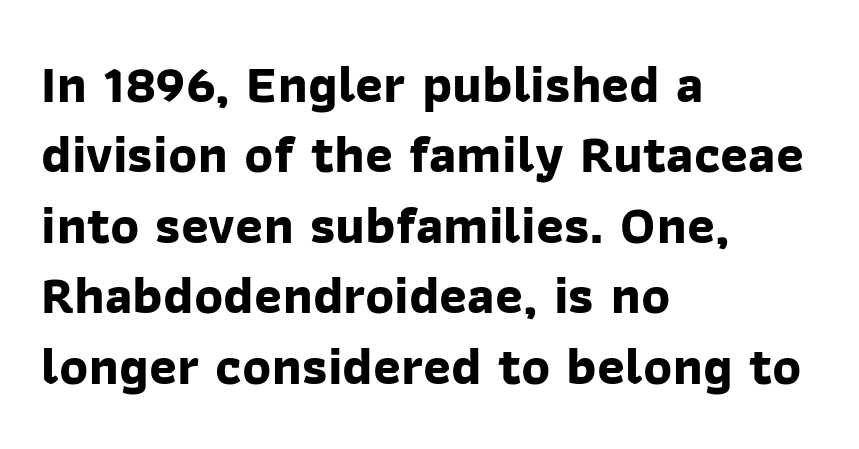
{"serif": "no", "bold": "yes", "weight": "bold", "width": "normal", "stroke_contrast": "low", "x_height": "medium", "monospaced": "no", "underline": "no", "align": "left", "line_spacing": "normal", "line_spacing_ratio": 1.33, "letter_spacing": "normal", "letter_spacing_em": 0.0, "glyph_px": 53}
